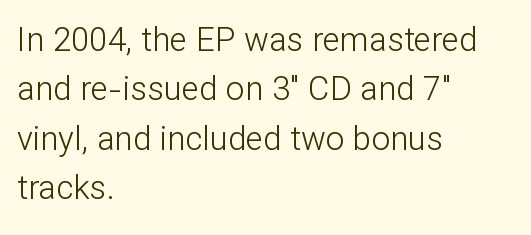
{"serif": "no", "italic": "no", "bold": "no", "weight": "light", "width": "normal", "stroke_contrast": "low", "x_height": "medium", "monospaced": "no", "underline": "no", "align": "left", "line_spacing": "normal", "line_spacing_ratio": 1.5, "letter_spacing": "normal", "letter_spacing_em": 0.0, "glyph_px": 33}
